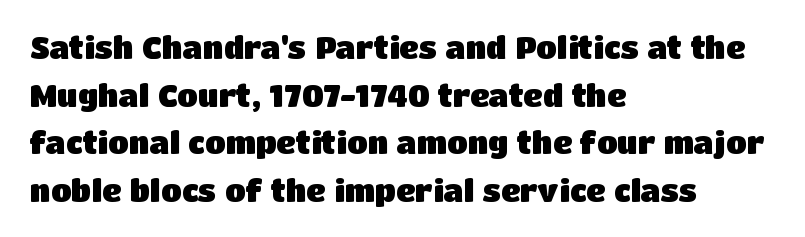
{"serif": "no", "italic": "no", "bold": "yes", "weight": "heavy", "width": "normal", "stroke_contrast": "low", "x_height": "large", "monospaced": "no", "underline": "no", "align": "left", "line_spacing": "normal", "line_spacing_ratio": 1.59, "letter_spacing": "normal", "letter_spacing_em": 0.0, "glyph_px": 30}
